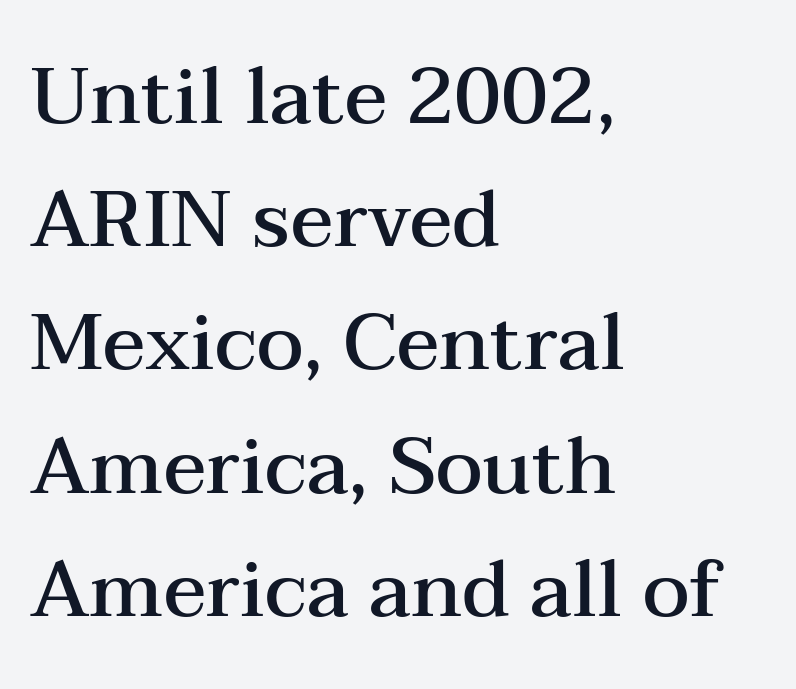
Letters rest on an invisible, unmarked baseline. No italicization has been applied; the sample stays upright. The paragraph has a hard left edge and a soft right edge. Does the weight exceed regular? Yes, but only to semibold.
